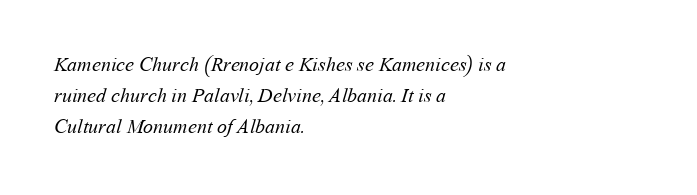
{"bold": "no", "underline": "no", "align": "left", "line_spacing": "normal", "line_spacing_ratio": 1.56, "letter_spacing": "normal", "letter_spacing_em": 0.0, "glyph_px": 20}
